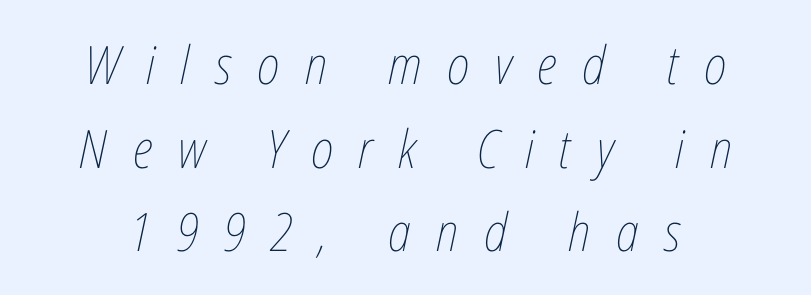
Q: Is the text bold? A: No.
Q: Is the text italic (slanted)? A: Yes, it leans right by about 12 degrees.
Q: Is the text underlined? A: No.
Q: How is the paragraph aligned? A: Centered.
Q: Is the spacing between letters normal or unusually wide? A: Unusually wide.
Q: Is the spacing between lines tight, normal or loose? A: Normal.
Q: Width (condensed, normal, or wide)? A: Condensed.
Q: Stroke contrast? A: Low.
Q: x-height? A: Medium.
Q: Monospaced? A: No.
